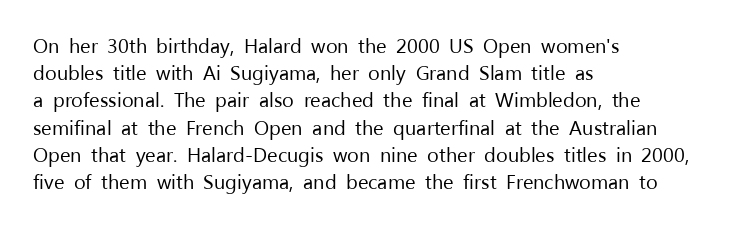
Q: Is the text bold? A: No.
Q: Is the text italic (slanted)? A: No, it is upright.
Q: Is the text underlined? A: No.
Q: How is the paragraph aligned? A: Left-aligned.
Q: Is the spacing between letters normal or unusually wide? A: Normal.
Q: Is the spacing between lines tight, normal or loose? A: Normal.
